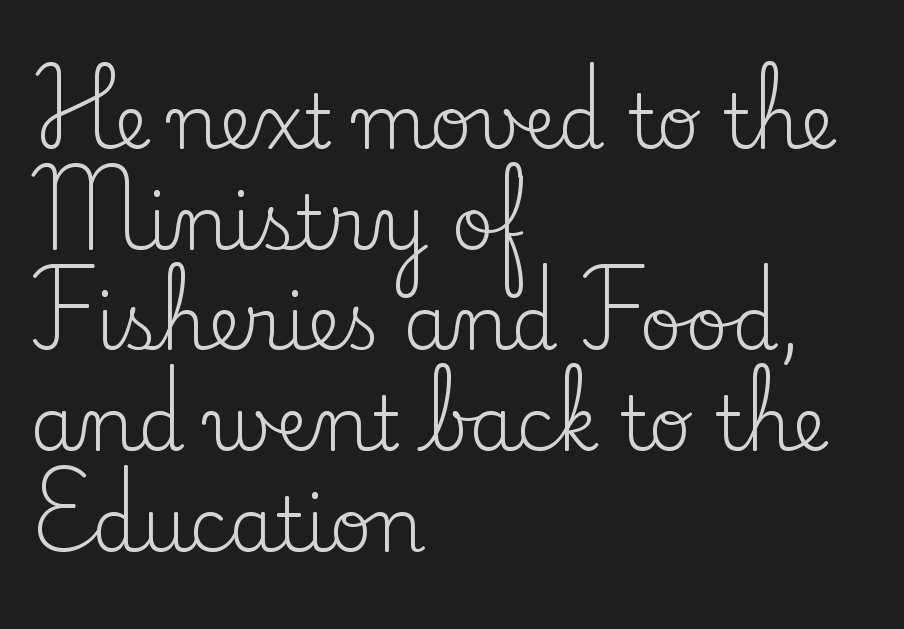
{"italic": "no", "bold": "no", "weight": "regular", "width": "normal", "stroke_contrast": "low", "x_height": "small", "monospaced": "no", "underline": "no", "align": "left", "line_spacing": "normal", "line_spacing_ratio": 1.36, "letter_spacing": "normal", "letter_spacing_em": 0.0, "glyph_px": 74}
